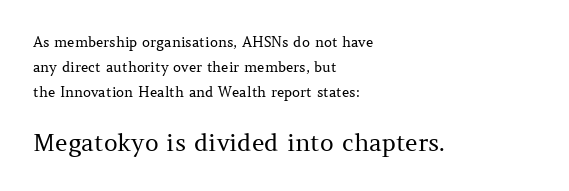
Q: Is the text bold? A: No.
Q: Is the text italic (slanted)? A: No, it is upright.
Q: Is the text underlined? A: No.
Q: How is the paragraph aligned? A: Left-aligned.
Q: Is the spacing between letters normal or unusually wide? A: Normal.
Q: Which block of text is set in a larger size, the first (top) or the second (bottom)? A: The second (bottom) one.
